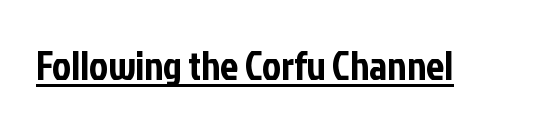
The image shows 40 px condensed sans-serif type, upright; set normal letter spacing, underlined; low stroke contrast and a medium x-height.
